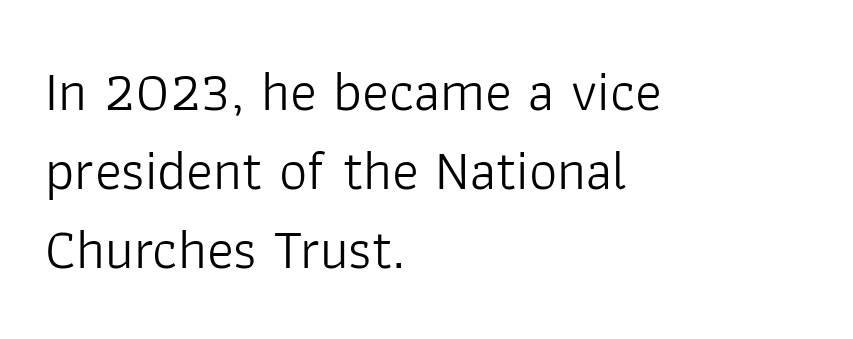
{"serif": "no", "italic": "no", "bold": "no", "weight": "light", "width": "normal", "stroke_contrast": "low", "x_height": "medium", "monospaced": "no", "underline": "no", "align": "left", "line_spacing": "normal", "line_spacing_ratio": 1.41, "letter_spacing": "normal", "letter_spacing_em": 0.0, "glyph_px": 56}
